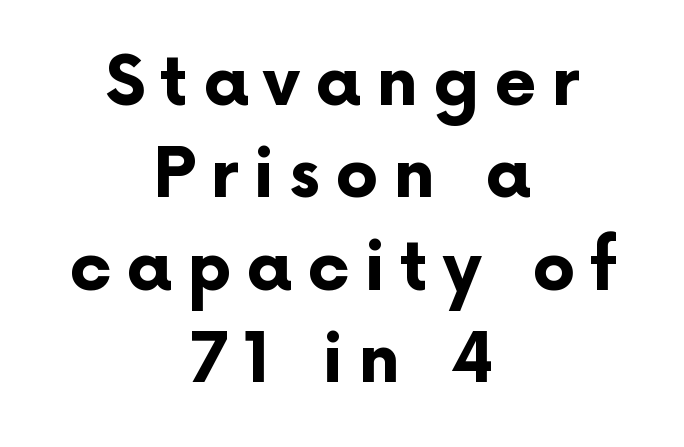
The letters advance in unequal steps, a hallmark of proportional type. On the weight axis this lands at bold, roughly 700. The specimen omits any rule beneath the text block's lines. The letters stand straight up with perfectly vertical stems. A typesetter would call this heavily tracked-out type. Students, observe: this is what conventionally led text looks like.
